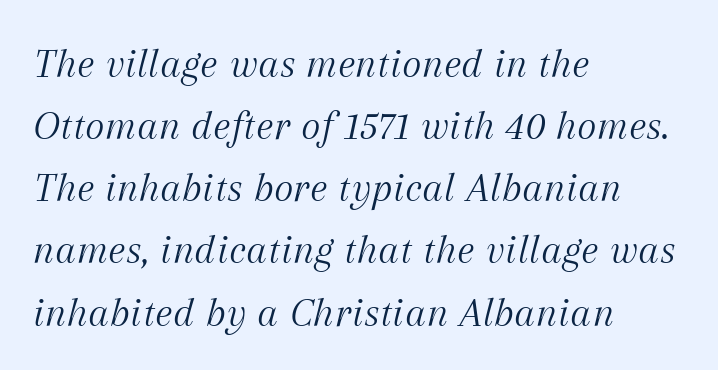
The font family rendered here belongs to the serif group. Compared with ordinary roman type, these characters are visibly tilted. The face looks like a standard text weight, possibly lighter. A typesetter would call this leading conventional body-copy spacing.
